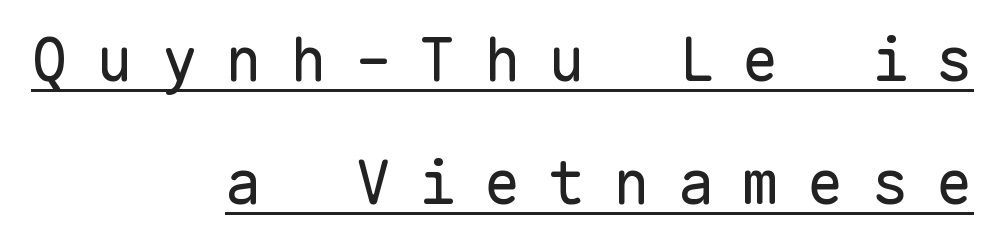
The paragraph has a hard right edge and a soft left edge. This sample trades compactness for vertical openness between lines. You can tell it's not italic because the verticals are truly vertical. No heavy texture on the line: the type isn't bold. Students, observe the line beneath the letters — that is underlining.
